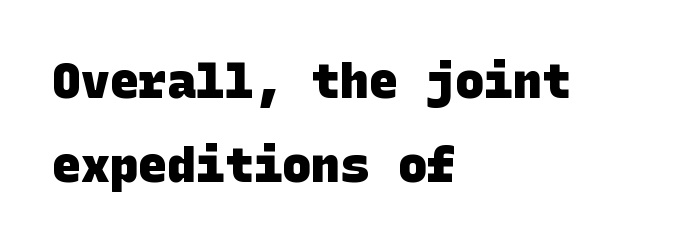
{"serif": "no", "bold": "yes", "weight": "heavy", "width": "normal", "stroke_contrast": "low", "x_height": "large", "underline": "no", "align": "left", "line_spacing_ratio": 1.75, "letter_spacing": "normal", "letter_spacing_em": 0.0, "glyph_px": 48}
